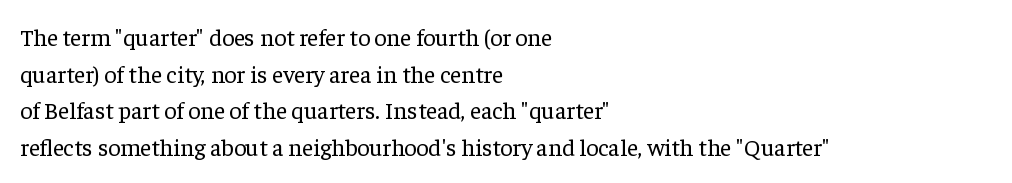
The image shows 24 px text type, upright; set left-aligned, normal line spacing (1.53x), normal letter spacing, not underlined.
